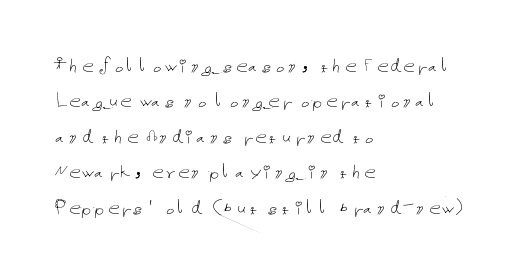
The image shows 23 px text type, upright; set left-aligned, normal line spacing (1.54x), normal letter spacing, not underlined.
